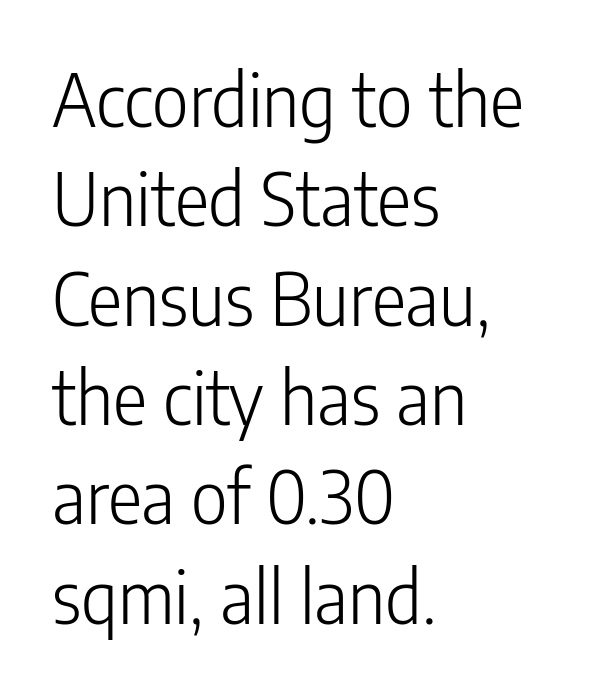
Q: Is the text bold? A: No.
Q: Is the text italic (slanted)? A: No, it is upright.
Q: Is the typeface a serif or a sans-serif typeface? A: Sans-serif.
Q: Is the text underlined? A: No.
Q: How is the paragraph aligned? A: Left-aligned.
Q: Is the spacing between letters normal or unusually wide? A: Normal.
Q: Is the spacing between lines tight, normal or loose? A: Normal.
Q: Width (condensed, normal, or wide)? A: Condensed.
Q: Stroke contrast? A: Low.
Q: x-height? A: Medium.
Q: Monospaced? A: No.
